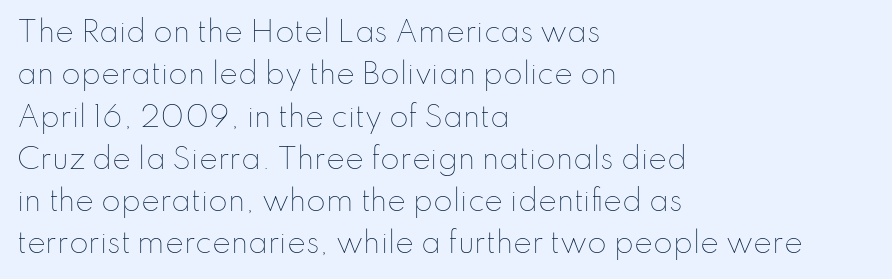
{"italic": "no", "bold": "no", "weight": "thin", "width": "normal", "stroke_contrast": "low", "x_height": "small", "monospaced": "no", "underline": "no", "align": "left", "line_spacing": "normal", "line_spacing_ratio": 1.51, "letter_spacing": "normal", "letter_spacing_em": 0.0, "glyph_px": 28}
